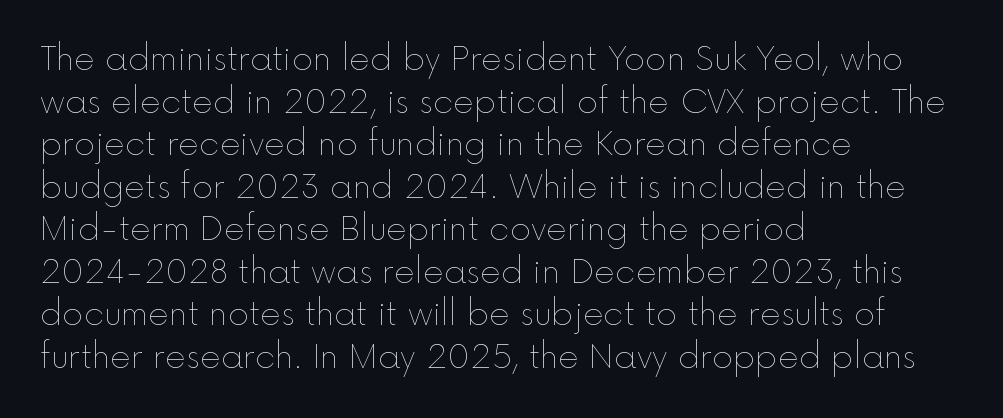
Q: Is the text bold? A: No.
Q: Is the text italic (slanted)? A: No, it is upright.
Q: Is the text underlined? A: No.
Q: How is the paragraph aligned? A: Left-aligned.
Q: Is the spacing between letters normal or unusually wide? A: Normal.
Q: Is the spacing between lines tight, normal or loose? A: Normal.
Q: Width (condensed, normal, or wide)? A: Normal.
Q: x-height? A: Medium.
Q: Monospaced? A: No.
